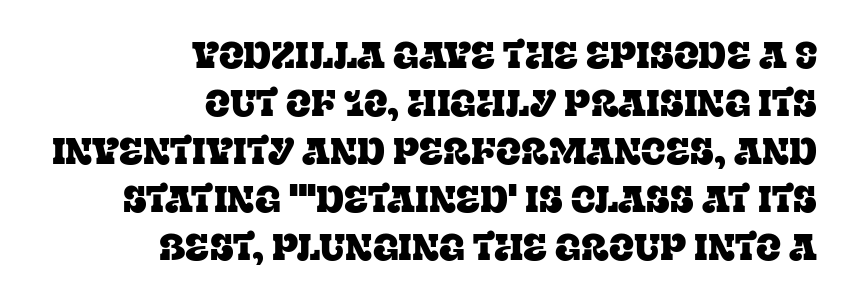
The image shows 37 px serif type, upright; set right-aligned, normal line spacing (1.3x), normal letter spacing, not underlined; low stroke contrast and a large x-height.
